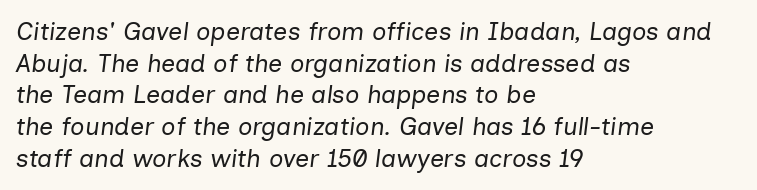
The image shows 25 px text type, italic (leaning right); set left-aligned, normal line spacing (1.27x), normal letter spacing, not underlined.
